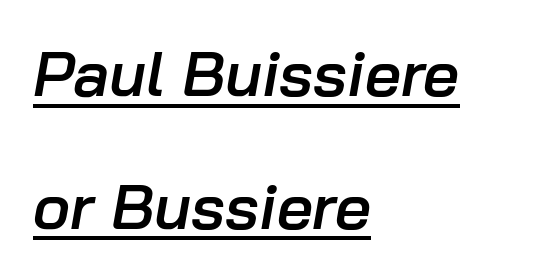
Emphasis-style slanted type is in use. Character widths vary here, with narrow letters taking less room than wide ones. These lines carry some extra weight — a demibold, not a full bold. The rendering anchors every line to the left-hand side. Summary of vertical rhythm: relaxed, with wide interline spacing. What decoration does the sample have? An underline.
